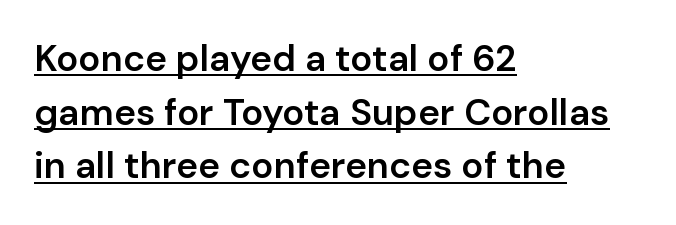
{"serif": "no", "italic": "no", "bold": "semi", "weight": "semibold", "width": "normal", "stroke_contrast": "low", "x_height": "medium", "monospaced": "no", "underline": "yes", "align": "left", "line_spacing": "normal", "line_spacing_ratio": 1.45, "letter_spacing": "normal", "letter_spacing_em": 0.0, "glyph_px": 37}
